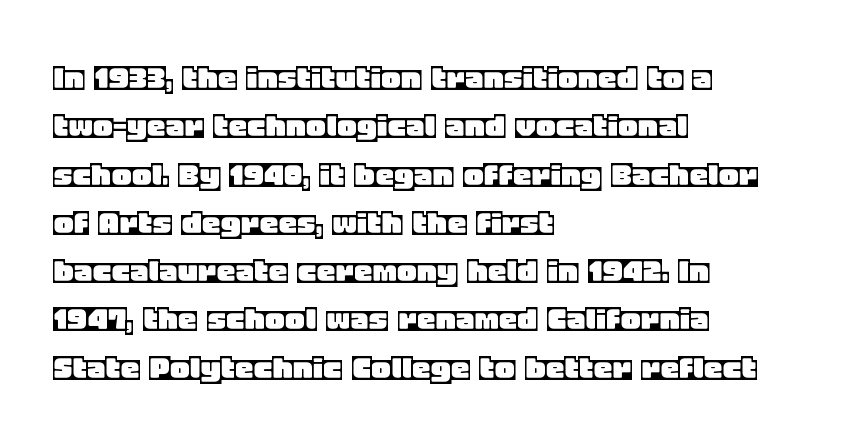
Q: Is the text italic (slanted)? A: No, it is upright.
Q: Is the text underlined? A: No.
Q: How is the paragraph aligned? A: Left-aligned.
Q: Is the spacing between letters normal or unusually wide? A: Normal.
Q: Is the spacing between lines tight, normal or loose? A: Normal.
Q: Width (condensed, normal, or wide)? A: Normal.
Q: x-height? A: Large.
Q: Monospaced? A: No.
